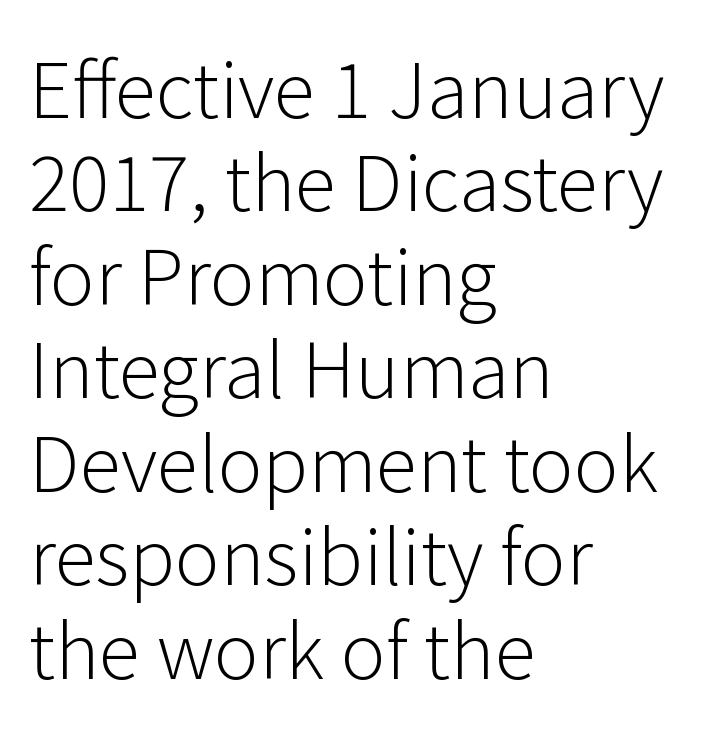
Q: Is the text bold? A: No.
Q: Is the text italic (slanted)? A: No, it is upright.
Q: Is the typeface a serif or a sans-serif typeface? A: Sans-serif.
Q: Is the text underlined? A: No.
Q: How is the paragraph aligned? A: Left-aligned.
Q: Is the spacing between letters normal or unusually wide? A: Normal.
Q: Width (condensed, normal, or wide)? A: Normal.
Q: Stroke contrast? A: Low.
Q: x-height? A: Medium.
Q: Monospaced? A: No.
